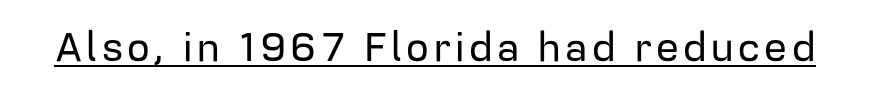
{"serif": "no", "italic": "no", "width": "normal", "stroke_contrast": "low", "x_height": "medium", "monospaced": "no", "underline": "yes", "glyph_px": 40}
